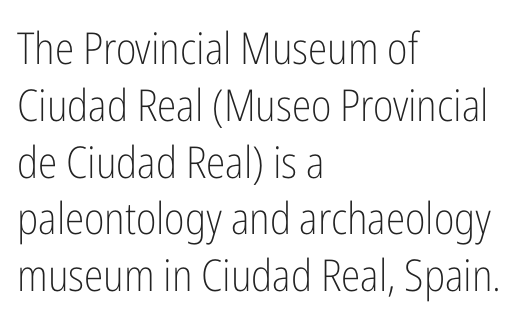
Q: Is the text bold? A: No.
Q: Is the text italic (slanted)? A: No, it is upright.
Q: Is the typeface a serif or a sans-serif typeface? A: Sans-serif.
Q: Is the text underlined? A: No.
Q: How is the paragraph aligned? A: Left-aligned.
Q: Is the spacing between letters normal or unusually wide? A: Normal.
Q: Is the spacing between lines tight, normal or loose? A: Normal.
Q: Width (condensed, normal, or wide)? A: Condensed.
Q: Stroke contrast? A: Low.
Q: x-height? A: Medium.
Q: Monospaced? A: No.
